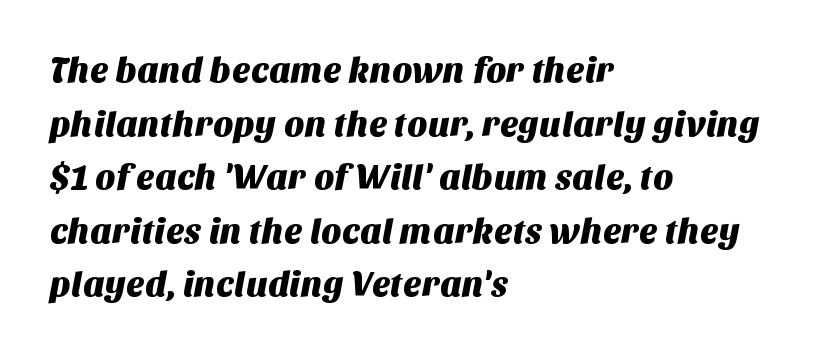
{"serif": "no", "width": "normal", "stroke_contrast": "medium", "x_height": "large", "monospaced": "no", "underline": "no", "align": "left", "line_spacing": "normal", "line_spacing_ratio": 1.53, "letter_spacing": "normal", "letter_spacing_em": 0.0, "glyph_px": 35}
